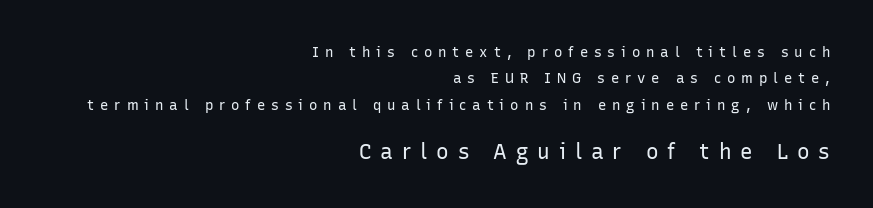
The setting favours the right margin, as signatures and pull-quotes sometimes do. Compared with typical body copy, the letter spacing here is much looser. Larger block? The one below; the one above is distinctly smaller. Stem width sits at or under what a default text font uses.
